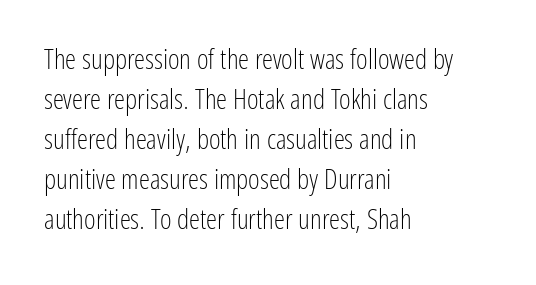
No extra ink here — the face is not bold. A typesetter would call this zero additional tracking. The specimen reads as upright at a glance. Serifs: no, the terminals of the letterforms are clean.
